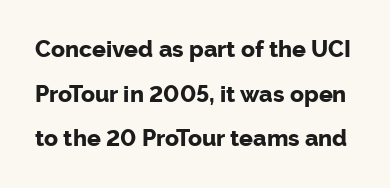
The image shows 23 px bold type, upright; set loose line spacing (1.94x), normal letter spacing, not underlined.
